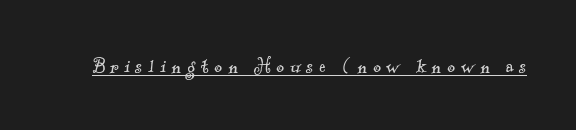
Glance below the letters and you will spot a drawn line. Bold? No — there's no thickening of the strokes. The face used here is rendered with a markedly widened letterfit.
